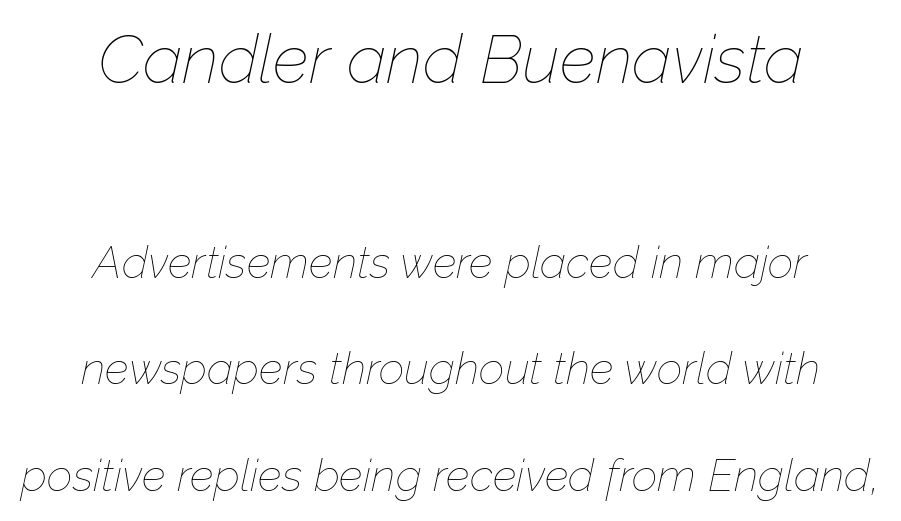
{"italic": "yes", "lean": "right", "slant_degrees": 12, "bold": "no", "weight": "thin", "width": "normal", "stroke_contrast": "low", "x_height": "medium", "monospaced": "no", "underline": "no", "align": "center", "line_spacing": "loose", "line_spacing_ratio": 2.37, "letter_spacing": "normal", "letter_spacing_em": 0.0, "larger_block": "first", "size_ratio": 1.51, "glyph_px": 68}
